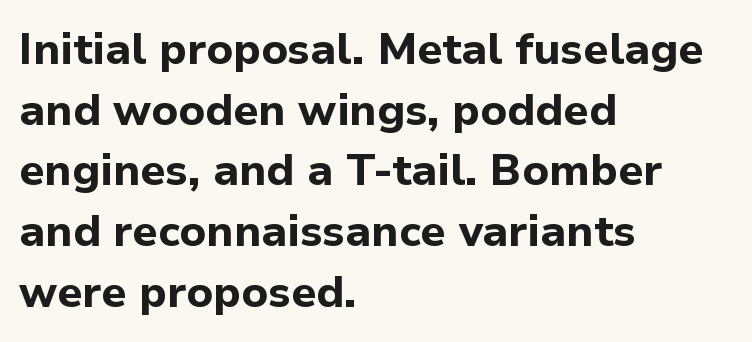
Q: Is the text bold? A: Yes.
Q: Is the text italic (slanted)? A: No, it is upright.
Q: Is the typeface a serif or a sans-serif typeface? A: Sans-serif.
Q: Is the text underlined? A: No.
Q: How is the paragraph aligned? A: Left-aligned.
Q: Is the spacing between letters normal or unusually wide? A: Normal.
Q: Is the spacing between lines tight, normal or loose? A: Normal.
Q: Width (condensed, normal, or wide)? A: Normal.
Q: Stroke contrast? A: Low.
Q: x-height? A: Medium.
Q: Monospaced? A: No.
